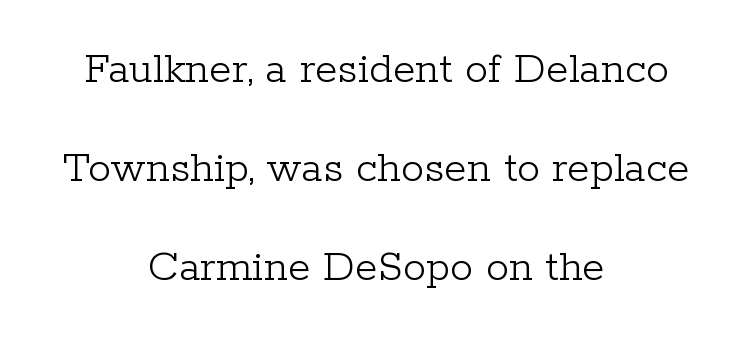
{"serif": "yes", "italic": "no", "bold": "no", "weight": "light", "width": "normal", "stroke_contrast": "low", "x_height": "medium", "monospaced": "no", "underline": "no", "align": "center", "line_spacing": "loose", "line_spacing_ratio": 2.15, "letter_spacing": "normal", "letter_spacing_em": 0.0, "glyph_px": 46}
